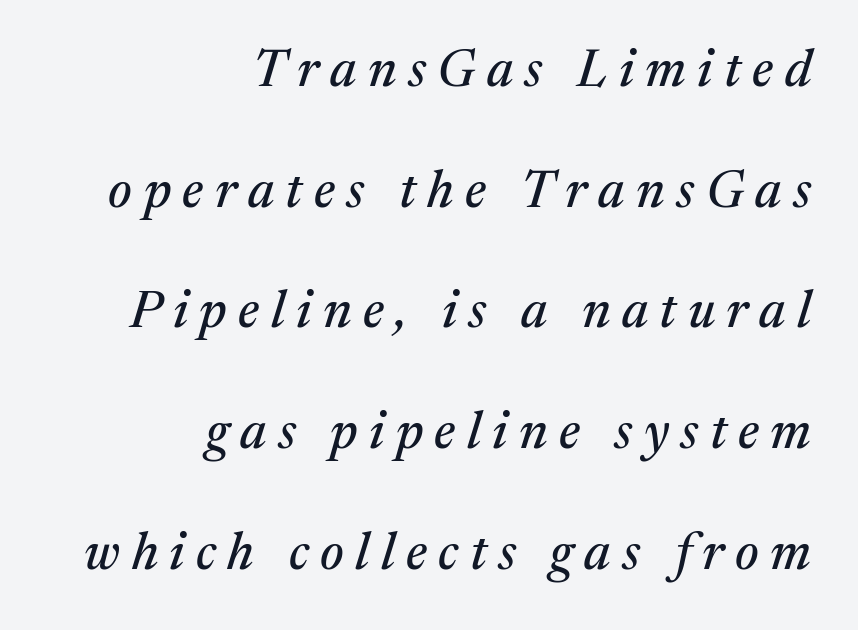
The image shows 52 px serif type, italic (leaning right); set right-aligned, loose line spacing (2.32x), unusually wide letter spacing (+0.22 em), not underlined; medium stroke contrast and a medium x-height.
